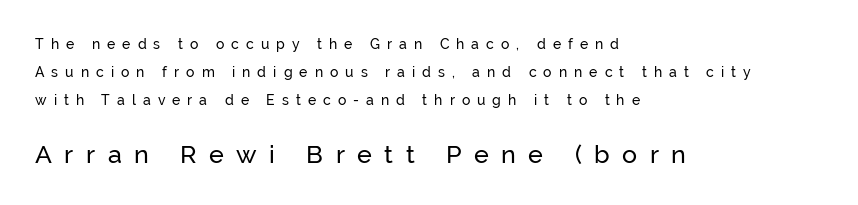
{"italic": "no", "underline": "no", "align": "left", "line_spacing": "loose", "line_spacing_ratio": 2.01, "letter_spacing": "wide", "letter_spacing_em": 0.5, "larger_block": "second", "size_ratio": 1.79, "glyph_px": 25}
